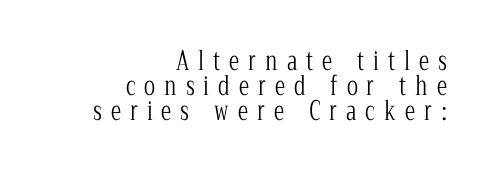
Tall strokes in this sample are plumb rather than angled. The letters look calm and open, with moderate or lighter stems. Compared with a flush-left layout, this one pins lines to the opposite, right side. Underline: absent. Very little white space separates one row of letters from the next.
